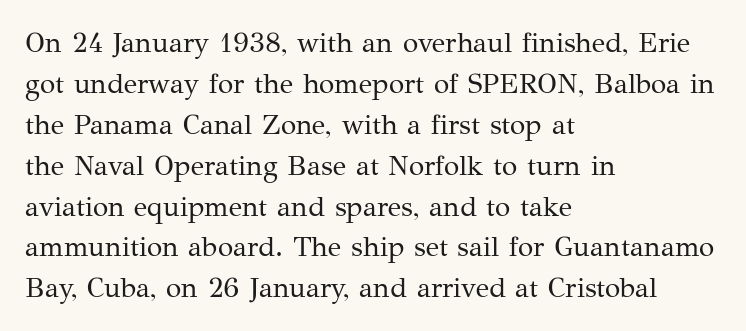
The image shows 28 px regular-weight serif type, upright; set left-aligned, normal line spacing (1.46x), normal letter spacing, not underlined; medium stroke contrast and a medium x-height.
